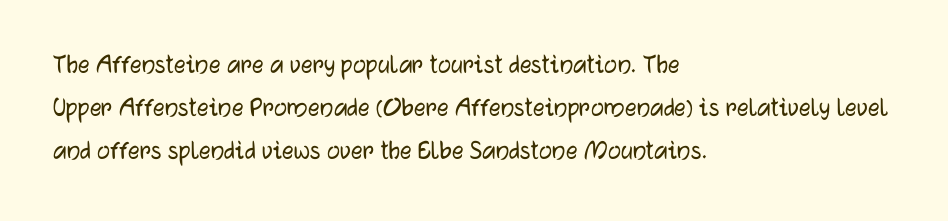
Q: Is the text italic (slanted)? A: No, it is upright.
Q: Is the typeface a serif or a sans-serif typeface? A: Sans-serif.
Q: Is the text underlined? A: No.
Q: How is the paragraph aligned? A: Left-aligned.
Q: Is the spacing between letters normal or unusually wide? A: Normal.
Q: Is the spacing between lines tight, normal or loose? A: Normal.
Q: Width (condensed, normal, or wide)? A: Normal.
Q: Stroke contrast? A: Low.
Q: x-height? A: Medium.
Q: Monospaced? A: No.
